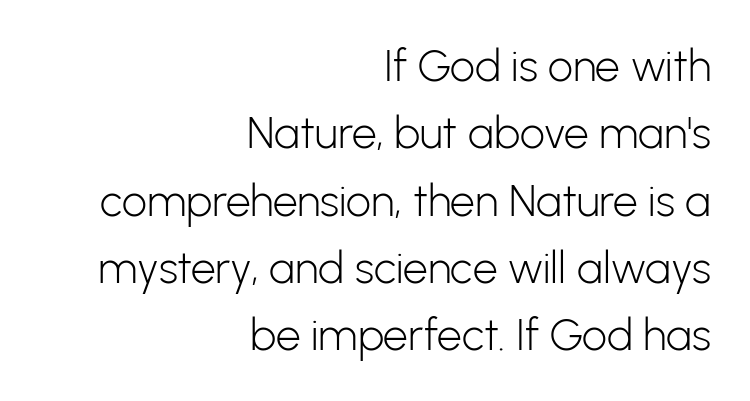
{"serif": "no", "italic": "no", "bold": "no", "weight": "light", "width": "normal", "stroke_contrast": "low", "x_height": "medium", "monospaced": "no", "underline": "no", "align": "right", "line_spacing": "normal", "line_spacing_ratio": 1.53, "letter_spacing": "normal", "letter_spacing_em": 0.0, "glyph_px": 44}
